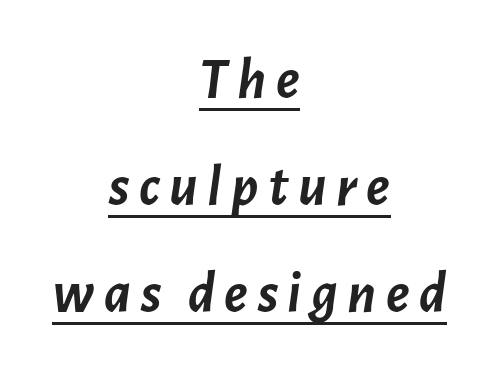
The rendering uses the underline text-decoration. This sample has the flowing, uneven cadence of proportional lettering. Does the copy run flush right? No — it is centered line by line. Bold? Absolutely — the strokes are thick and heavy. The letters are slanted; this is an italic face.
